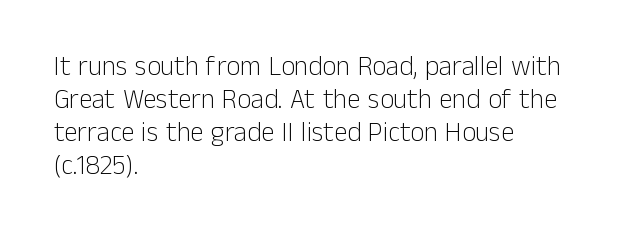
The image shows 27 px text type, upright; set left-aligned, line spacing 1.22x, normal letter spacing, not underlined.
